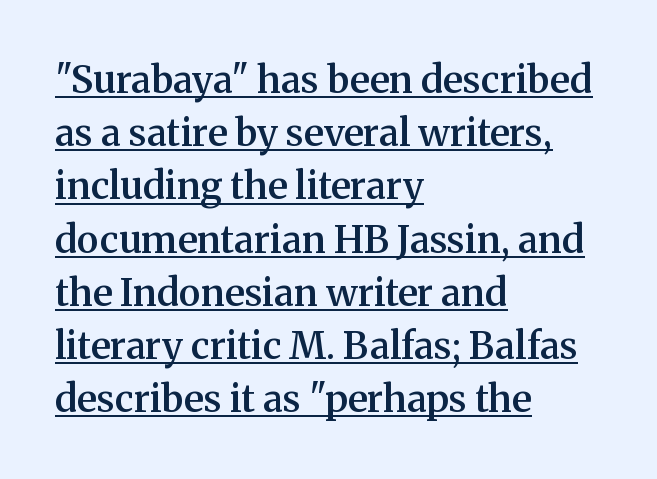
These lines are set flush left with a ragged right edge. It's the straight-up-and-down kind of type. Is this a fixed-width face? No — the glyphs have proportional, varying widths. The rendering uses the underline text-decoration. The tracking reads as untouched default to a designer's eye. The face used here is seriffed, in the tradition of book romans.
